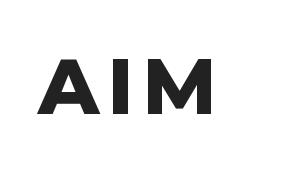
The image shows 78 px heavy sans-serif type, upright; set not underlined; low stroke contrast and a medium x-height.
